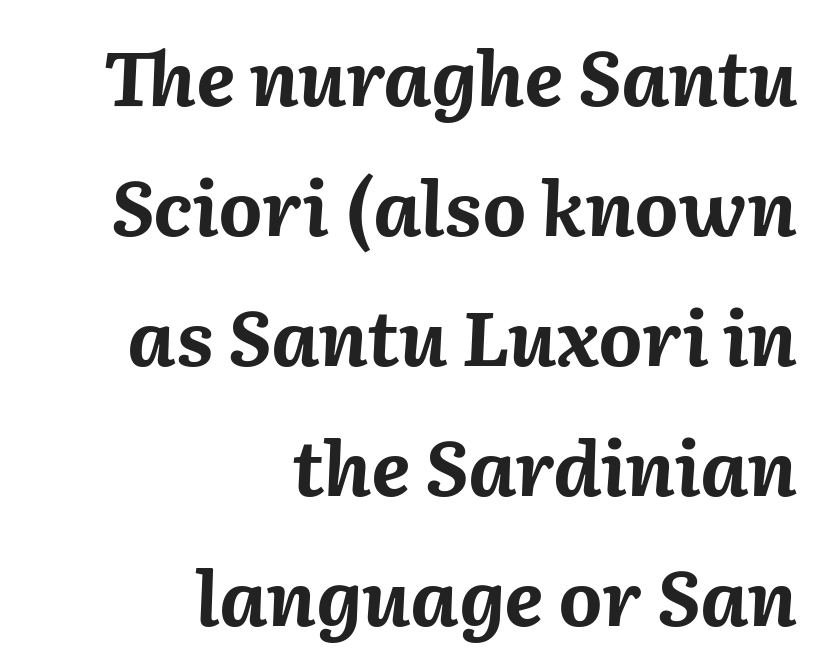
{"italic": "yes", "lean": "right", "slant_degrees": 2, "bold": "yes", "weight": "bold", "width": "normal", "stroke_contrast": "medium", "x_height": "medium", "monospaced": "no", "underline": "no", "align": "right", "line_spacing_ratio": 1.71, "letter_spacing": "normal", "letter_spacing_em": 0.0, "glyph_px": 76}
